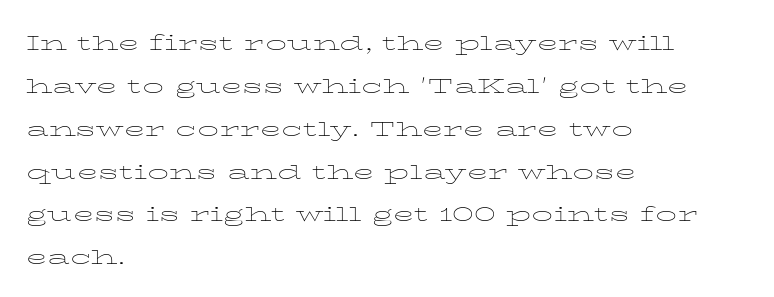
Left-aligned paragraph, ragged on the right. The strokes are not fattened; the text isn't bold. Spacing verdict: proportional, widths tailored to each character. The letters stand upright; this is a roman face. Leading matches the norm, producing a regular column. Check under the words: just untouched page.
